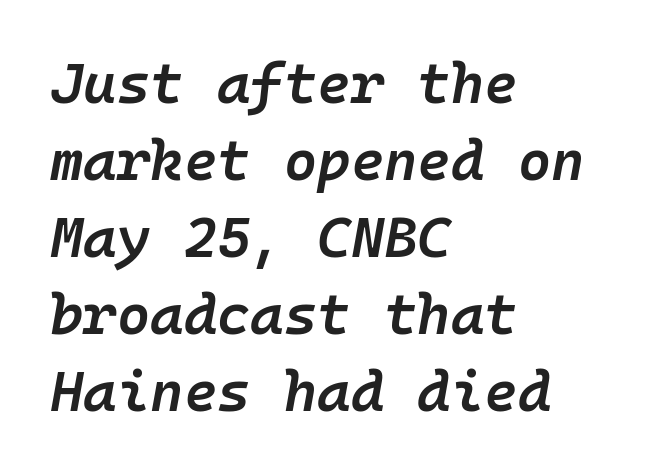
{"italic": "yes", "lean": "right", "slant_degrees": 10, "bold": "semi", "weight": "semibold", "width": "normal", "stroke_contrast": "low", "x_height": "medium", "monospaced": "yes", "underline": "no", "align": "left", "line_spacing": "normal", "line_spacing_ratio": 1.35, "letter_spacing": "normal", "letter_spacing_em": 0.0, "glyph_px": 57}
